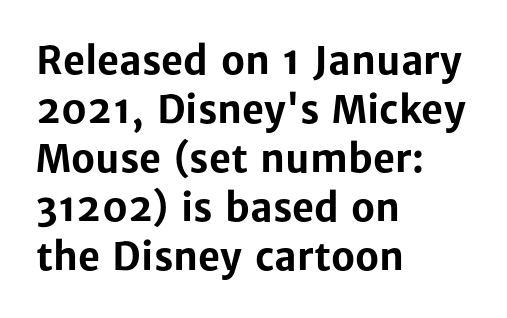
{"serif": "no", "italic": "no", "bold": "yes", "weight": "bold", "width": "normal", "stroke_contrast": "low", "x_height": "medium", "monospaced": "no", "underline": "no", "align": "left", "line_spacing": "normal", "line_spacing_ratio": 1.29, "letter_spacing": "normal", "letter_spacing_em": 0.0, "glyph_px": 38}
